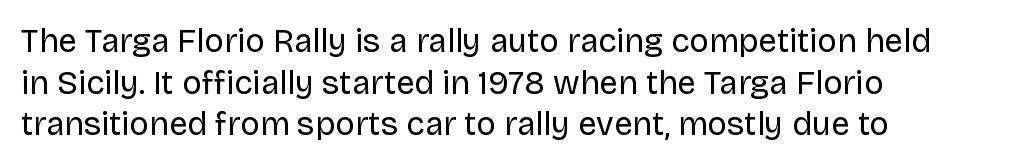
{"serif": "no", "italic": "no", "bold": "no", "weight": "regular", "width": "normal", "stroke_contrast": "low", "x_height": "large", "monospaced": "no", "underline": "no", "align": "left", "line_spacing": "normal", "line_spacing_ratio": 1.26, "letter_spacing": "normal", "letter_spacing_em": 0.0, "glyph_px": 33}
